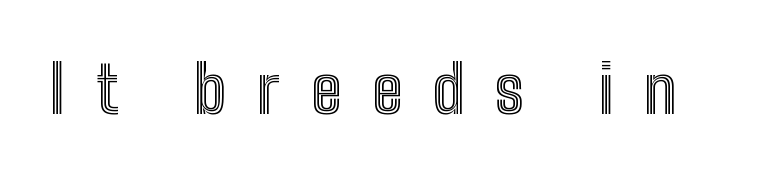
{"italic": "no", "width": "condensed", "x_height": "medium", "monospaced": "no", "underline": "no", "letter_spacing": "wide", "letter_spacing_em": 0.47, "glyph_px": 65}
